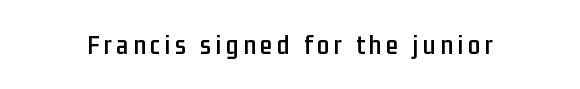
{"serif": "no", "italic": "no", "width": "condensed", "stroke_contrast": "low", "x_height": "medium", "monospaced": "no", "underline": "no", "glyph_px": 28}
